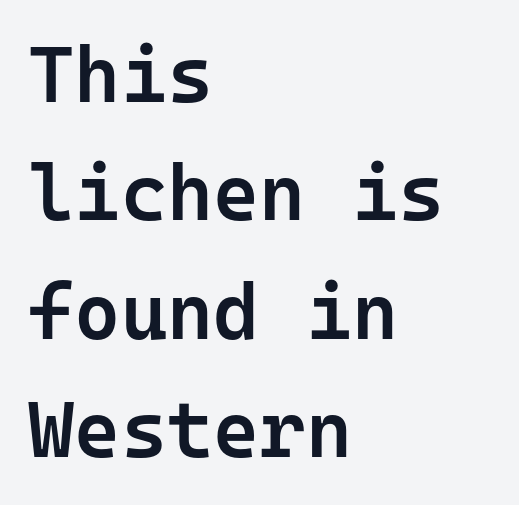
The image shows 79 px semibold sans-serif type, upright, monospaced; set left-aligned, normal line spacing (1.5x), normal letter spacing, not underlined; low stroke contrast and a medium x-height.
